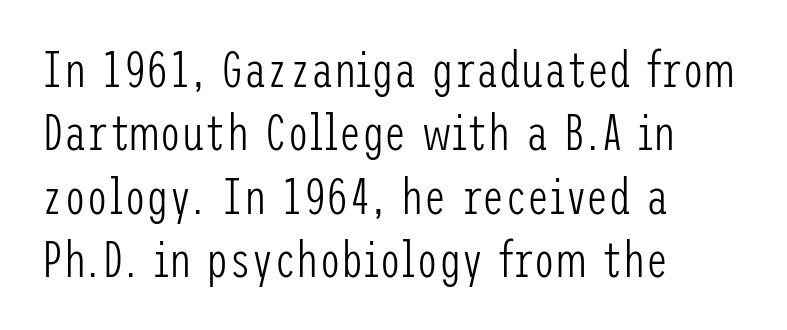
The gaps between neighbouring characters are ordinary and unremarkable. A normal amount of white space separates one row of letters from the next. Look at the bottom of the vertical strokes: they stop flat, with no serifs. Caption: face not bold, strokes unweighted. Casual observation: everything's shoved over to the left. This is roman type, the default non-slanted kind.
